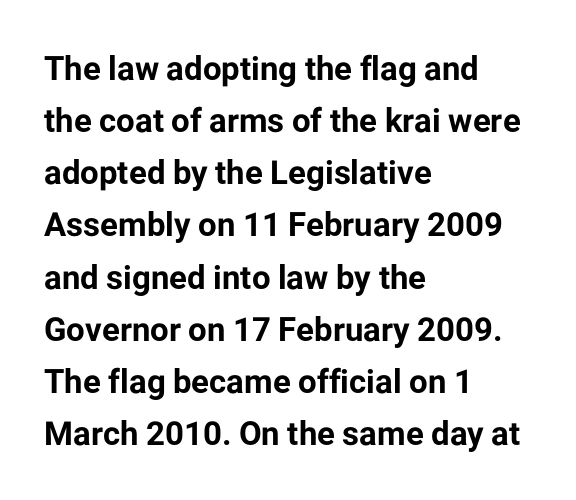
The letters sit at their default tracking, neither squeezed nor spread. Do the letters lean? They stand straight. Think of a printed novel: that variable character pitch is what you see here. Observe the absence of serifs on each vertical stroke in this sample.
